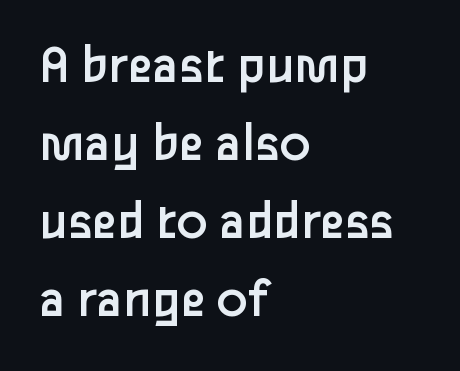
The paragraph has a hard left edge and a soft right edge. Does the lettering tilt? It doesn't — this is upright. If you measured baseline to baseline, you'd find a middling distance. A typesetter would call this proportional, since set widths differ per character.
